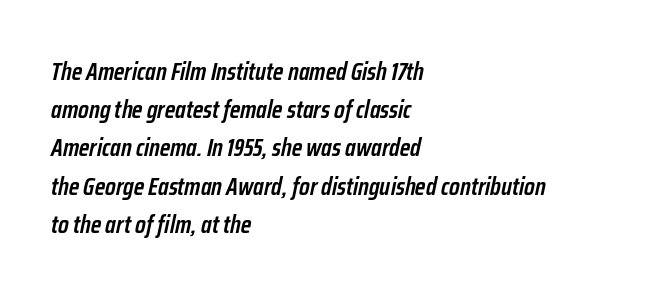
The face used here is a semibold: visibly heavier than regular, lighter than bold. The face used here is rendered with its standard letterfit. The passage shown stacks its lines at a standard gap. The axis of the letterforms is tilted away from vertical.
